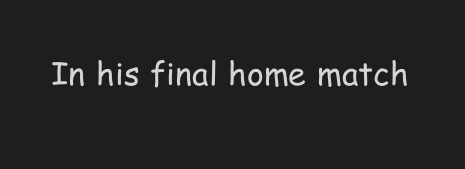
Here the designer chose a conventional face with non-uniform glyph widths. Is the stroke heavy? The answer is a plain regular-or-lighter. The tracking reads as untouched default to a designer's eye. The designer went with a sans here, leaving each stem footless.
